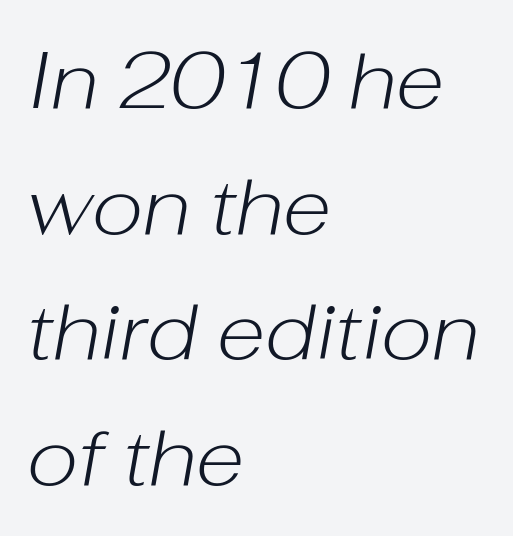
The image shows 80 px light type, italic (leaning right); set left-aligned, normal line spacing (1.57x), normal letter spacing, not underlined; low stroke contrast and a medium x-height.
